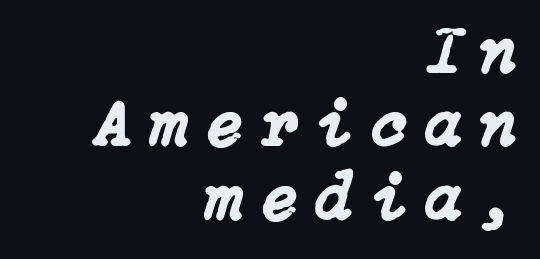
Q: Is the text italic (slanted)? A: Yes, it leans right by about 15 degrees.
Q: Is the text underlined? A: No.
Q: How is the paragraph aligned? A: Right-aligned.
Q: Is the spacing between letters normal or unusually wide? A: Unusually wide.
Q: Is the spacing between lines tight, normal or loose? A: Tight.
Q: Width (condensed, normal, or wide)? A: Normal.
Q: Stroke contrast? A: Low.
Q: x-height? A: Medium.
